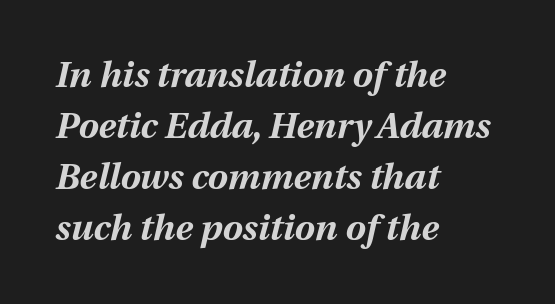
Q: Is the text bold? A: Yes.
Q: Is the text italic (slanted)? A: Yes, it leans right by about 12 degrees.
Q: Is the text underlined? A: No.
Q: How is the paragraph aligned? A: Left-aligned.
Q: Is the spacing between letters normal or unusually wide? A: Normal.
Q: Is the spacing between lines tight, normal or loose? A: Normal.
Q: Width (condensed, normal, or wide)? A: Normal.
Q: Stroke contrast? A: Medium.
Q: x-height? A: Medium.
Q: Monospaced? A: No.
